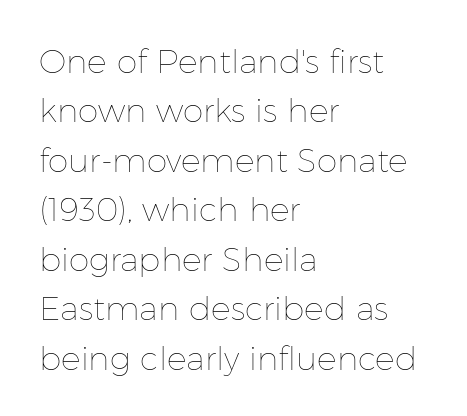
The image shows 33 px thin type, upright; set left-aligned, normal line spacing (1.5x), normal letter spacing, not underlined; low stroke contrast and a medium x-height.
